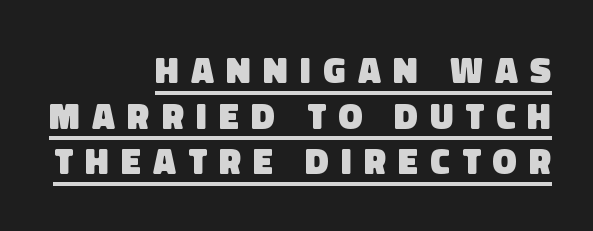
Like a heading marked for emphasis, these lines bear an underscore. Compared with an ordinary text face, these strokes are far heavier — a full bold. I'd call this a sans setting — the letters go barefoot. If you measured baseline to baseline, you'd find a middling distance. You could not count columns in this text — the font is proportionally spaced.
